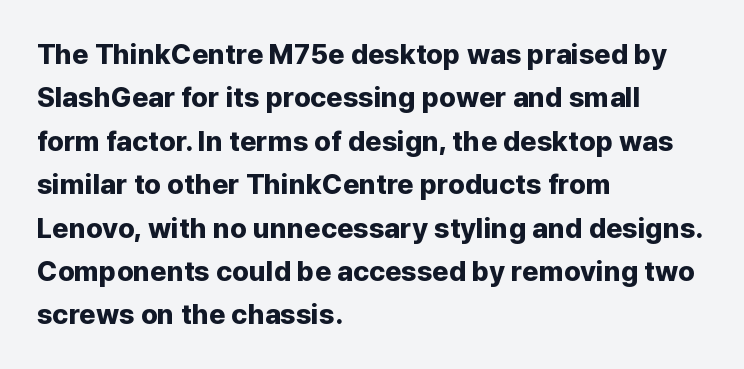
Q: Is the text bold? A: Yes.
Q: Is the text italic (slanted)? A: No, it is upright.
Q: Is the typeface a serif or a sans-serif typeface? A: Sans-serif.
Q: Is the text underlined? A: No.
Q: How is the paragraph aligned? A: Left-aligned.
Q: Is the spacing between letters normal or unusually wide? A: Normal.
Q: Is the spacing between lines tight, normal or loose? A: Normal.
Q: Width (condensed, normal, or wide)? A: Normal.
Q: Stroke contrast? A: Low.
Q: x-height? A: Medium.
Q: Monospaced? A: No.
